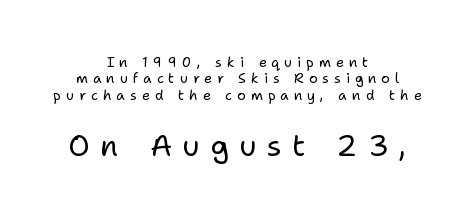
{"serif": "no", "italic": "no", "bold": "no", "weight": "regular", "width": "normal", "stroke_contrast": "low", "x_height": "medium", "monospaced": "no", "underline": "no", "align": "center", "line_spacing_ratio": 1.17, "letter_spacing": "wide", "letter_spacing_em": 0.35, "larger_block": "second", "size_ratio": 2.14, "glyph_px": 30}
